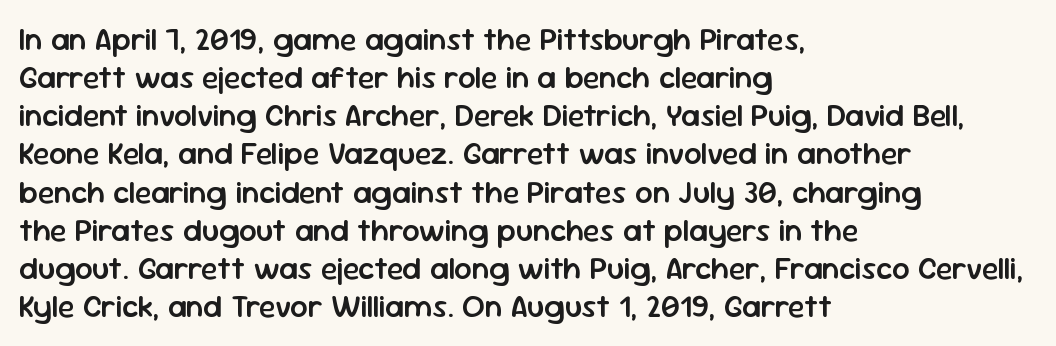
{"serif": "no", "italic": "no", "bold": "semi", "weight": "semibold", "width": "normal", "stroke_contrast": "low", "x_height": "medium", "monospaced": "no", "underline": "no", "align": "left", "line_spacing_ratio": 1.23, "letter_spacing": "normal", "letter_spacing_em": 0.0, "glyph_px": 31}
